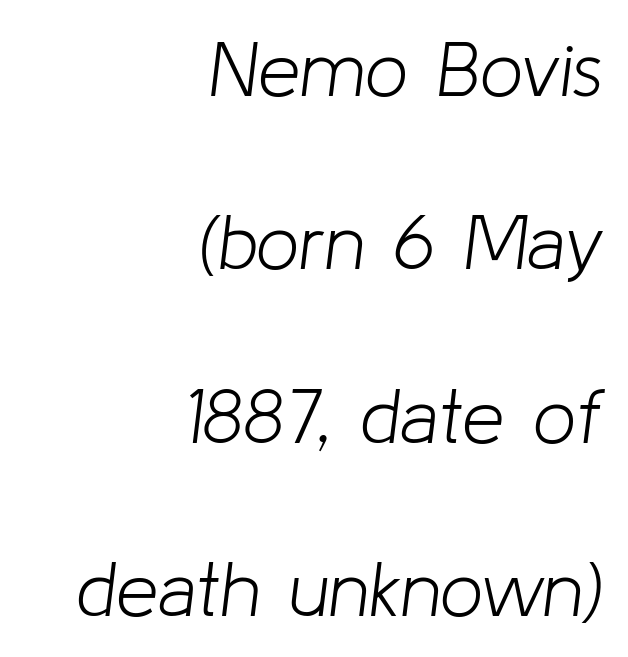
The image shows 76 px light type, italic (leaning right); set right-aligned, loose line spacing (2.28x), normal letter spacing, not underlined; low stroke contrast and a medium x-height.
